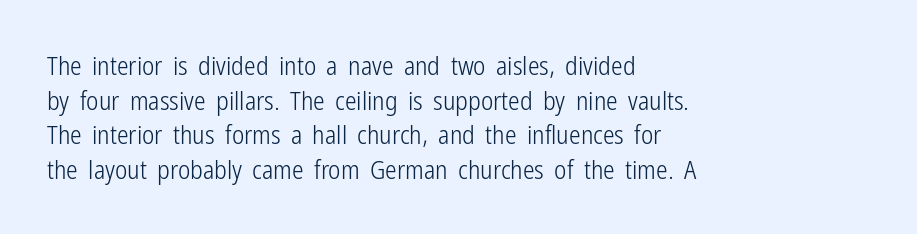
No chunkiness to these letters — they're not bold. A classic flush-left, rag-right setting is used for this passage. One glance says typical: line gaps are just what's usual. The letters sit at their default tracking, neither squeezed nor spread.
